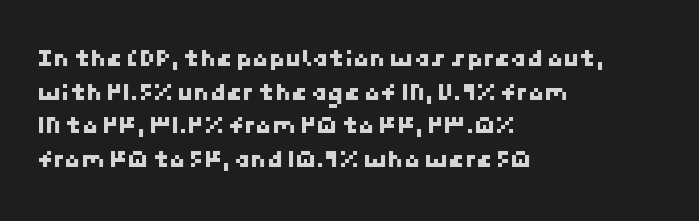
Q: Is the text underlined? A: No.
Q: How is the paragraph aligned? A: Left-aligned.
Q: Is the spacing between letters normal or unusually wide? A: Normal.
Q: Is the spacing between lines tight, normal or loose? A: Normal.
